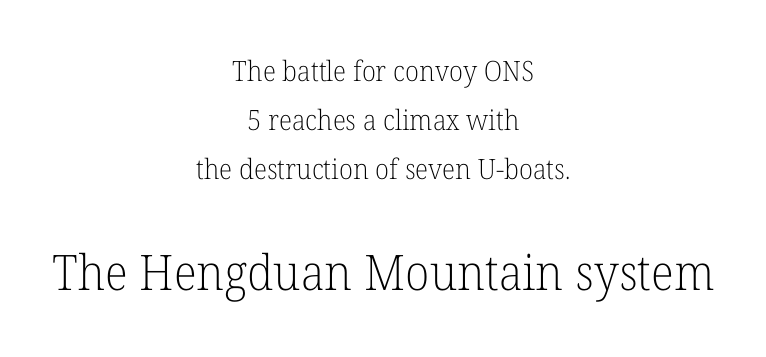
Q: Is the text bold? A: No.
Q: Is the text italic (slanted)? A: No, it is upright.
Q: Is the typeface a serif or a sans-serif typeface? A: Serif.
Q: Is the text underlined? A: No.
Q: How is the paragraph aligned? A: Centered.
Q: Is the spacing between letters normal or unusually wide? A: Normal.
Q: Which block of text is set in a larger size, the first (top) or the second (bottom)? A: The second (bottom) one.
Q: Width (condensed, normal, or wide)? A: Normal.
Q: Stroke contrast? A: Low.
Q: x-height? A: Medium.
Q: Monospaced? A: No.
